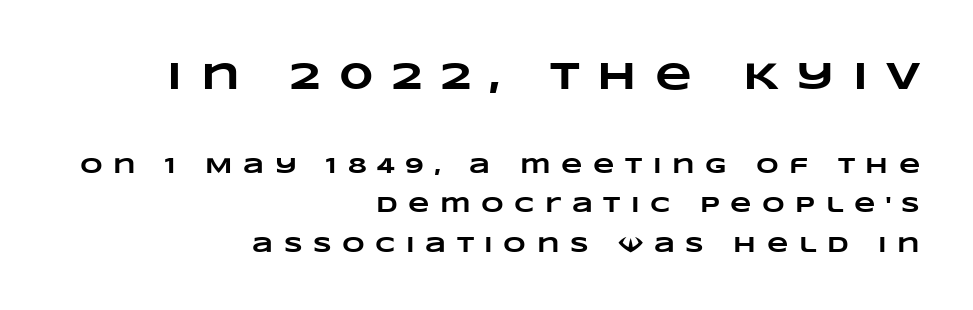
{"bold": "yes", "weight": "heavy", "width": "wide", "stroke_contrast": "low", "x_height": "large", "monospaced": "no", "underline": "no", "align": "right", "line_spacing_ratio": 1.8, "letter_spacing": "wide", "letter_spacing_em": 0.48, "larger_block": "first", "size_ratio": 1.73, "glyph_px": 38}
